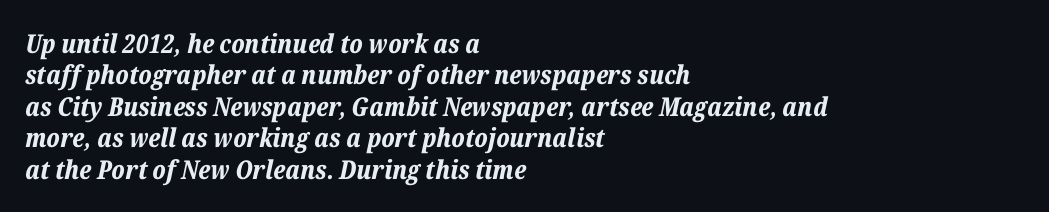
In terms of letterspacing, this is plain default setting. Which margin do the lines hug? The left one — the right edge is uneven. Is the type bold? Yes — the strokes are clearly thick and heavy. The zone under the glyphs is completely vacant. This is oblique type, the kind used for emphasis or titles.
